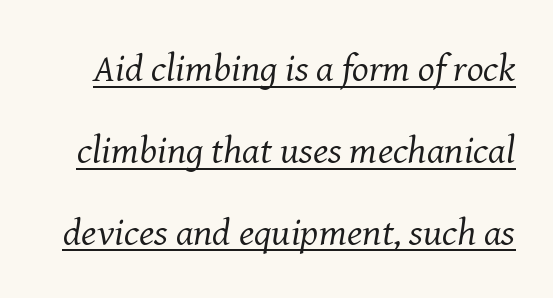
Q: Is the text bold? A: No.
Q: Is the text italic (slanted)? A: Yes, it leans right by about 8 degrees.
Q: Is the typeface a serif or a sans-serif typeface? A: Serif.
Q: Is the text underlined? A: Yes.
Q: Is the spacing between letters normal or unusually wide? A: Normal.
Q: Is the spacing between lines tight, normal or loose? A: Loose.
Q: Width (condensed, normal, or wide)? A: Normal.
Q: Stroke contrast? A: Medium.
Q: x-height? A: Medium.
Q: Monospaced? A: No.
